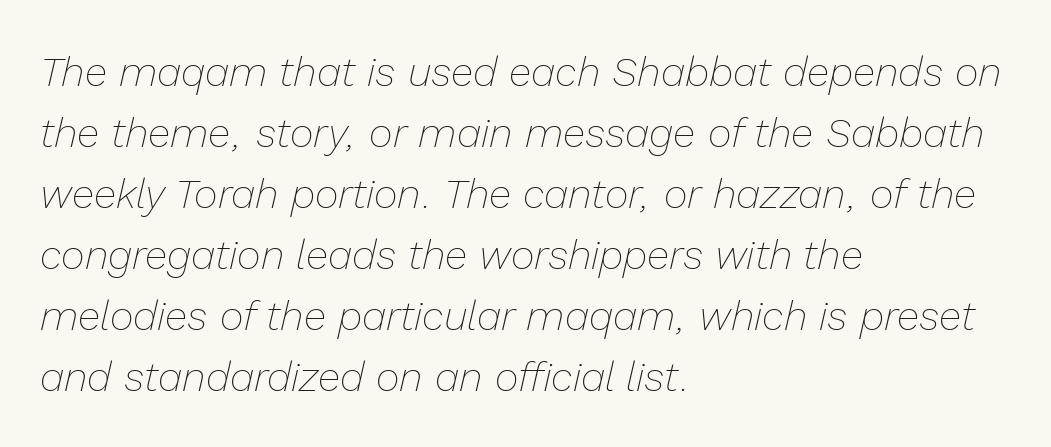
These glyphs show unthickened strokes, regular width or finer. The lettering tilts uniformly, giving the passage an italic look. Does extra space separate the letters? No, they use regular spacing. Horizontal alignment here is leftward, the default for most running prose.
